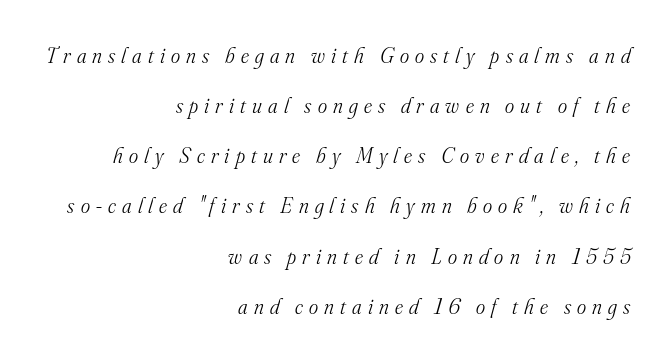
Q: Is the text bold? A: No.
Q: Is the text italic (slanted)? A: Yes, it leans right by about 16 degrees.
Q: Is the text underlined? A: No.
Q: How is the paragraph aligned? A: Right-aligned.
Q: Is the spacing between letters normal or unusually wide? A: Unusually wide.
Q: Is the spacing between lines tight, normal or loose? A: Loose.
